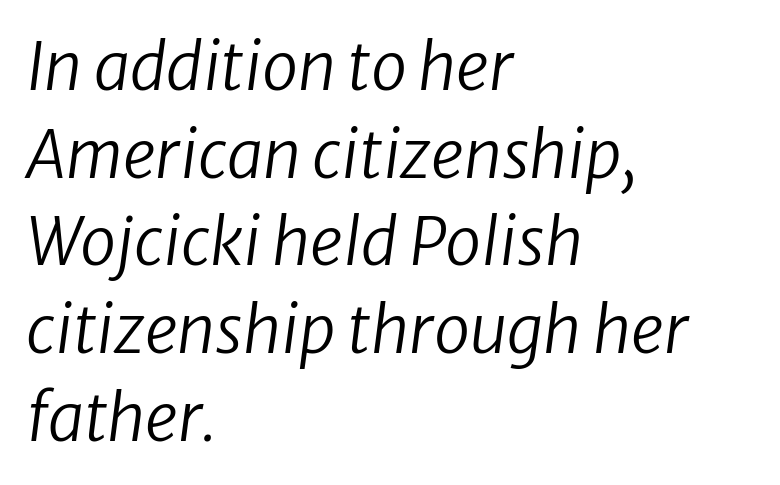
Q: Is the text bold? A: No.
Q: Is the typeface a serif or a sans-serif typeface? A: Sans-serif.
Q: Is the text underlined? A: No.
Q: How is the paragraph aligned? A: Left-aligned.
Q: Is the spacing between letters normal or unusually wide? A: Normal.
Q: Is the spacing between lines tight, normal or loose? A: Normal.
Q: Width (condensed, normal, or wide)? A: Normal.
Q: Stroke contrast? A: Low.
Q: x-height? A: Medium.
Q: Monospaced? A: No.
